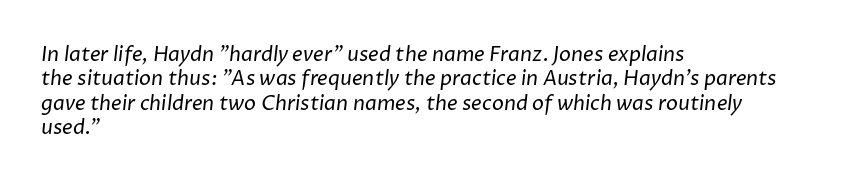
The image shows 20 px text type; set left-aligned, line spacing 1.22x, normal letter spacing, not underlined.
